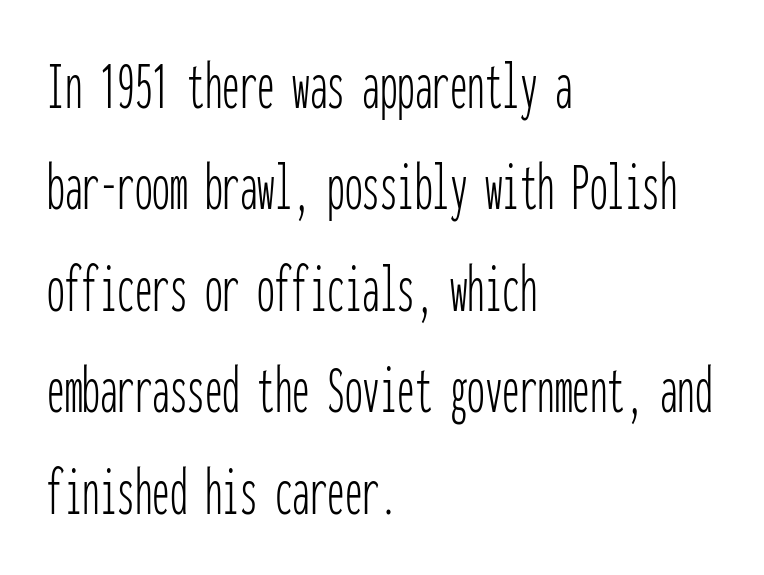
The image shows 70 px thin, condensed sans-serif type, upright, monospaced; set left-aligned, normal line spacing (1.45x), normal letter spacing, not underlined; low stroke contrast and a medium x-height.
